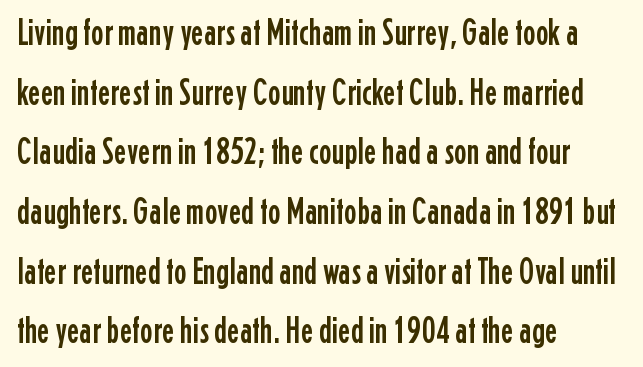
Q: Is the text italic (slanted)? A: No, it is upright.
Q: Is the typeface a serif or a sans-serif typeface? A: Sans-serif.
Q: Is the text underlined? A: No.
Q: How is the paragraph aligned? A: Left-aligned.
Q: Is the spacing between letters normal or unusually wide? A: Normal.
Q: Is the spacing between lines tight, normal or loose? A: Normal.
Q: Width (condensed, normal, or wide)? A: Condensed.
Q: Stroke contrast? A: Low.
Q: x-height? A: Medium.
Q: Monospaced? A: No.
